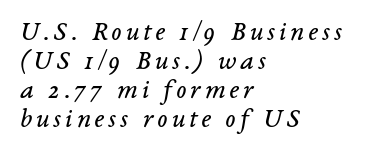
Q: Is the text bold? A: No.
Q: Is the text italic (slanted)? A: Yes, it leans right by about 14 degrees.
Q: Is the text underlined? A: No.
Q: How is the paragraph aligned? A: Left-aligned.
Q: Is the spacing between lines tight, normal or loose? A: Tight.
